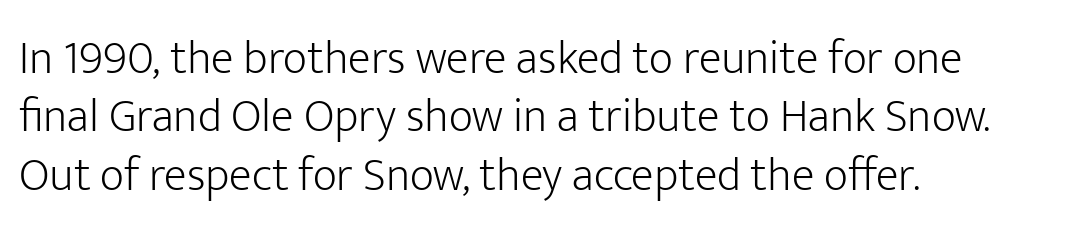
The image shows 47 px light sans-serif type, upright; set left-aligned, line spacing 1.24x, normal letter spacing, not underlined; low stroke contrast and a medium x-height.
